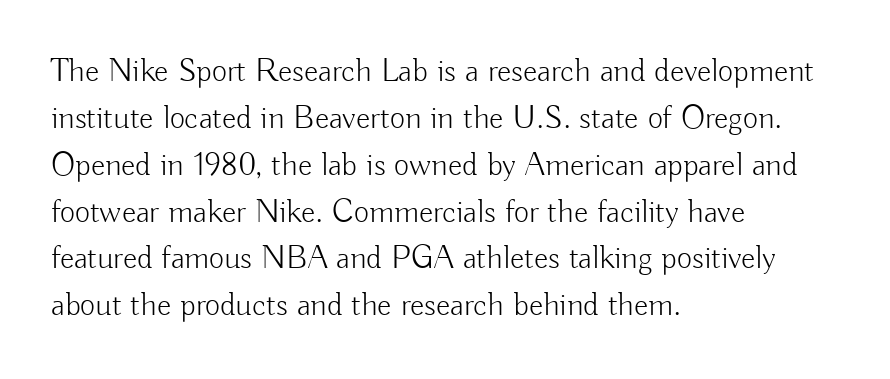
Q: Is the text bold? A: No.
Q: Is the text italic (slanted)? A: No, it is upright.
Q: Is the typeface a serif or a sans-serif typeface? A: Sans-serif.
Q: Is the text underlined? A: No.
Q: How is the paragraph aligned? A: Left-aligned.
Q: Is the spacing between letters normal or unusually wide? A: Normal.
Q: Is the spacing between lines tight, normal or loose? A: Normal.
Q: Width (condensed, normal, or wide)? A: Normal.
Q: Stroke contrast? A: Low.
Q: x-height? A: Small.
Q: Monospaced? A: No.
